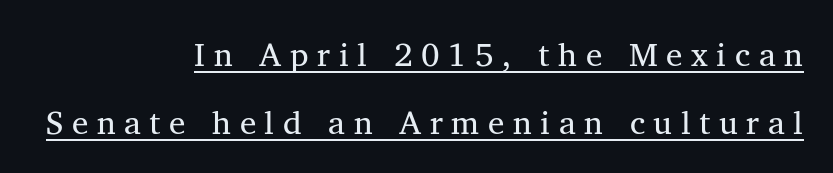
Posture: straight, roman, zero tilt. Like a heading marked for emphasis, these lines bear an underscore. Letterform terminals end in serifs throughout the passage. Baseline-to-baseline distance is far greater than the letter height. Note the varied advance widths — an 'i' is clearly narrower than an 'm'.
